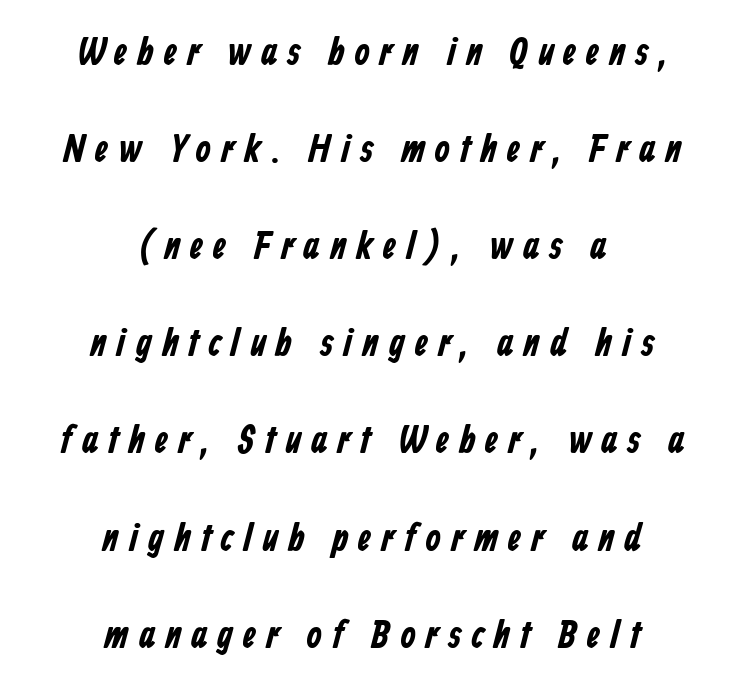
The image shows 39 px bold, condensed sans-serif type; set centered, loose line spacing (2.49x), unusually wide letter spacing (+0.26 em), not underlined; low stroke contrast and a medium x-height.
